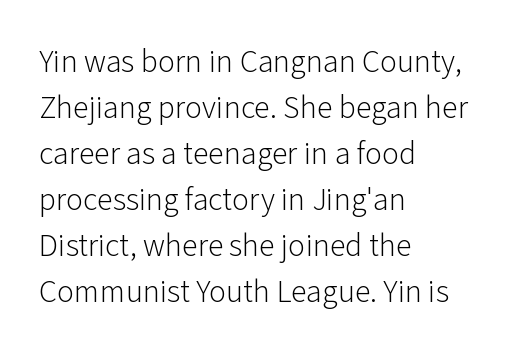
The image shows 32 px light sans-serif type, upright; set left-aligned, normal line spacing (1.44x), normal letter spacing, not underlined; low stroke contrast and a medium x-height.
